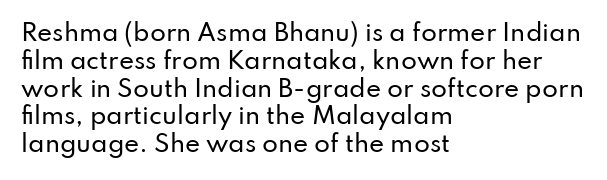
The image shows 23 px text type, upright; set left-aligned, line spacing 1.21x, normal letter spacing, not underlined.
